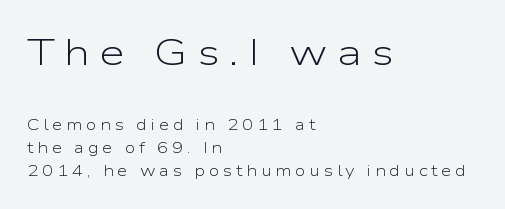
{"serif": "no", "italic": "no", "bold": "no", "weight": "light", "width": "wide", "stroke_contrast": "low", "x_height": "medium", "monospaced": "no", "underline": "no", "align": "left", "line_spacing": "normal", "line_spacing_ratio": 1.54, "letter_spacing": "wide", "letter_spacing_em": 0.25, "larger_block": "first", "size_ratio": 2.47, "glyph_px": 37}
